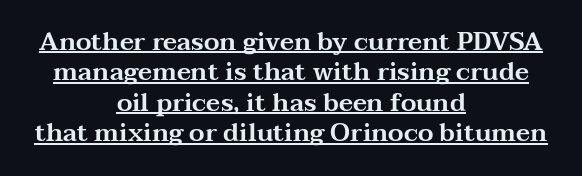
{"italic": "no", "underline": "yes", "align": "center", "line_spacing_ratio": 1.22, "letter_spacing": "normal", "letter_spacing_em": 0.0, "glyph_px": 25}
